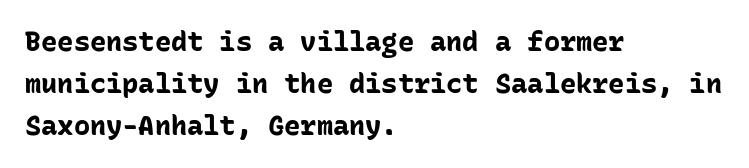
Nothing unusual about the tracking: characters are spaced as the font intends. Layout note: lines flush left. Does the lettering tilt? It doesn't — this is upright. The characters look thick and weighty, a clear bold. If you measured baseline to baseline, you'd find a middling distance. Underlining? Definitely not there.
